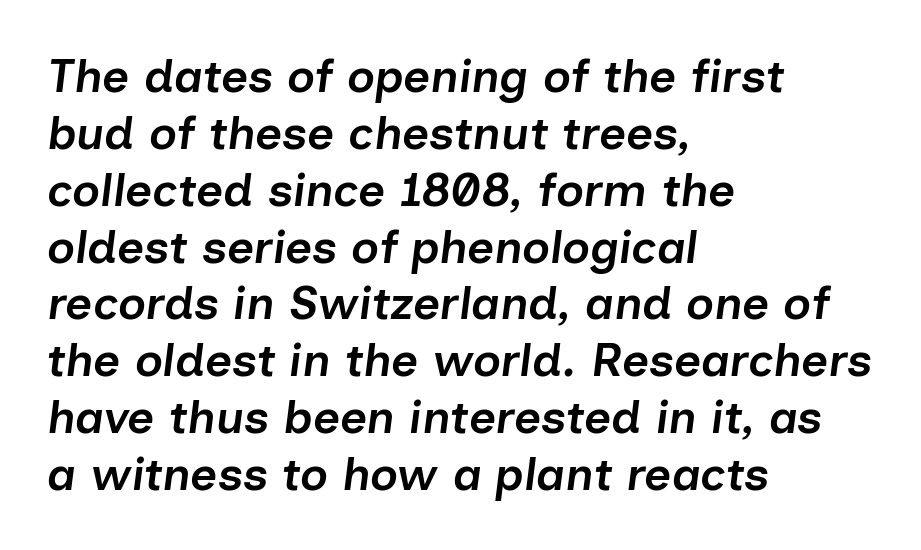
Q: Is the text bold? A: Semi-bold.
Q: Is the text italic (slanted)? A: Yes, it leans right by about 7 degrees.
Q: Is the text underlined? A: No.
Q: How is the paragraph aligned? A: Left-aligned.
Q: Is the spacing between letters normal or unusually wide? A: Normal.
Q: Width (condensed, normal, or wide)? A: Normal.
Q: Stroke contrast? A: Low.
Q: x-height? A: Medium.
Q: Monospaced? A: No.
